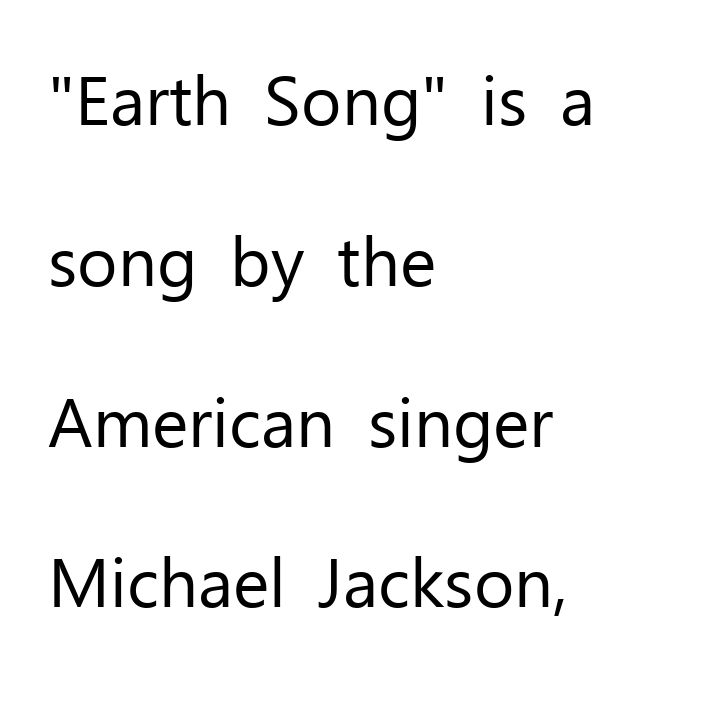
{"serif": "no", "italic": "no", "bold": "no", "weight": "regular", "width": "normal", "stroke_contrast": "low", "x_height": "medium", "monospaced": "no", "underline": "no", "align": "left", "line_spacing": "loose", "line_spacing_ratio": 2.33, "letter_spacing": "normal", "letter_spacing_em": 0.0, "glyph_px": 69}
